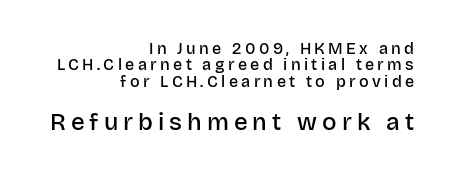
Q: Is the text bold? A: Semi-bold.
Q: Is the text italic (slanted)? A: No, it is upright.
Q: Is the text underlined? A: No.
Q: How is the paragraph aligned? A: Right-aligned.
Q: Is the spacing between letters normal or unusually wide? A: Unusually wide.
Q: Is the spacing between lines tight, normal or loose? A: Tight.
Q: Which block of text is set in a larger size, the first (top) or the second (bottom)? A: The second (bottom) one.
